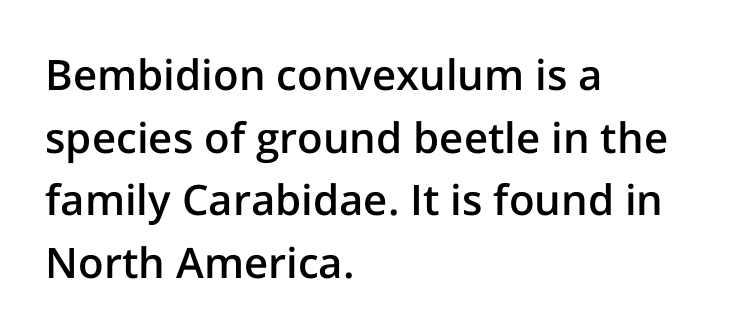
Q: Is the text bold? A: Semi-bold.
Q: Is the text italic (slanted)? A: No, it is upright.
Q: Is the typeface a serif or a sans-serif typeface? A: Sans-serif.
Q: Is the text underlined? A: No.
Q: How is the paragraph aligned? A: Left-aligned.
Q: Is the spacing between letters normal or unusually wide? A: Normal.
Q: Is the spacing between lines tight, normal or loose? A: Normal.
Q: Width (condensed, normal, or wide)? A: Normal.
Q: Stroke contrast? A: Low.
Q: x-height? A: Medium.
Q: Monospaced? A: No.
